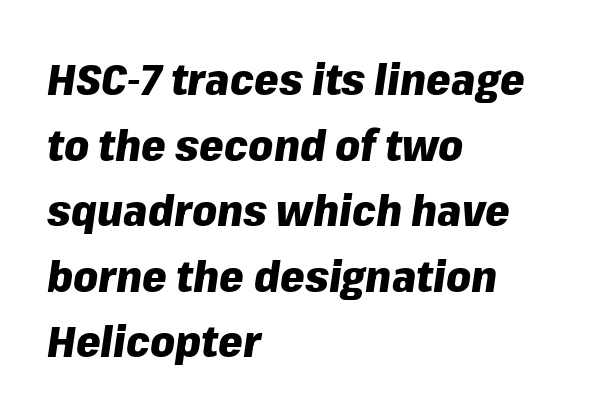
Look at the stroke-to-counter ratio: heavy, a bold. Is this a fixed-width face? No — the glyphs have proportional, varying widths. The lines in this sample share a left origin and differ only in where they stop. Spacing between characters is what you'd get straight out of the box. This rendering features lettering with no underline. A typesetter would mark this as italic.
